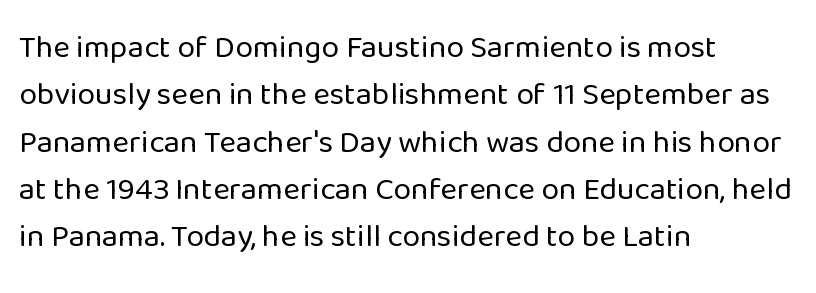
{"serif": "no", "italic": "no", "bold": "no", "weight": "regular", "width": "normal", "stroke_contrast": "low", "x_height": "medium", "monospaced": "no", "underline": "no", "align": "left", "line_spacing": "normal", "line_spacing_ratio": 1.48, "letter_spacing": "normal", "letter_spacing_em": 0.0, "glyph_px": 32}
